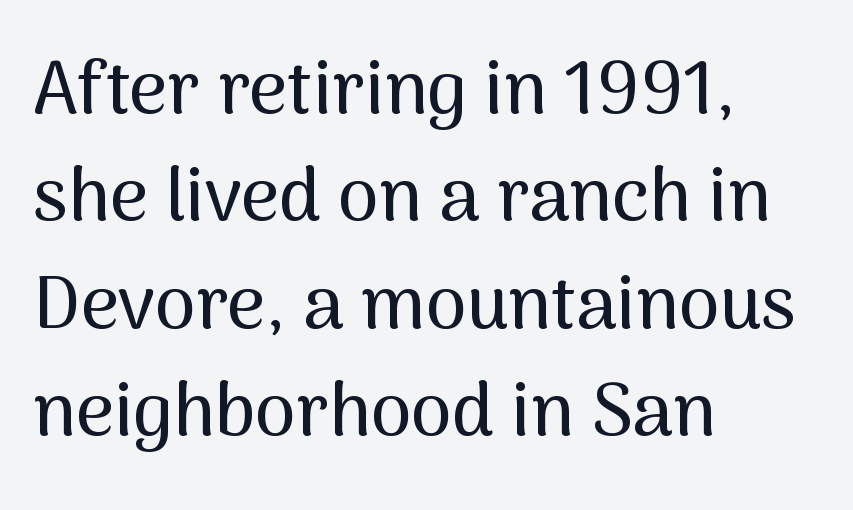
Q: Is the text italic (slanted)? A: No, it is upright.
Q: Is the typeface a serif or a sans-serif typeface? A: Sans-serif.
Q: Is the text underlined? A: No.
Q: How is the paragraph aligned? A: Left-aligned.
Q: Is the spacing between letters normal or unusually wide? A: Normal.
Q: Is the spacing between lines tight, normal or loose? A: Normal.
Q: Width (condensed, normal, or wide)? A: Normal.
Q: Stroke contrast? A: Medium.
Q: x-height? A: Medium.
Q: Monospaced? A: No.
